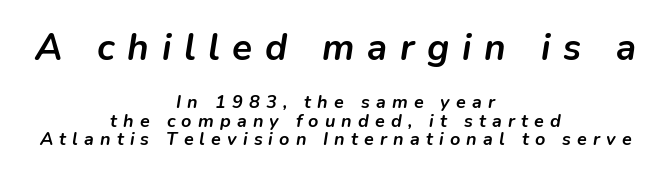
The image shows 37 px semibold type, italic (leaning right); set centered, tight line spacing (1.02x), unusually wide letter spacing (+0.34 em), not underlined; the first (top) block is 2.06x larger; low stroke contrast and a medium x-height.
